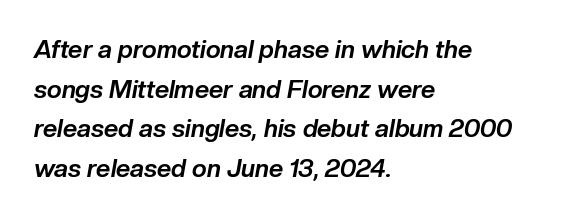
The image shows 25 px bold type, italic (leaning right); set left-aligned, normal line spacing (1.59x), normal letter spacing, not underlined.
